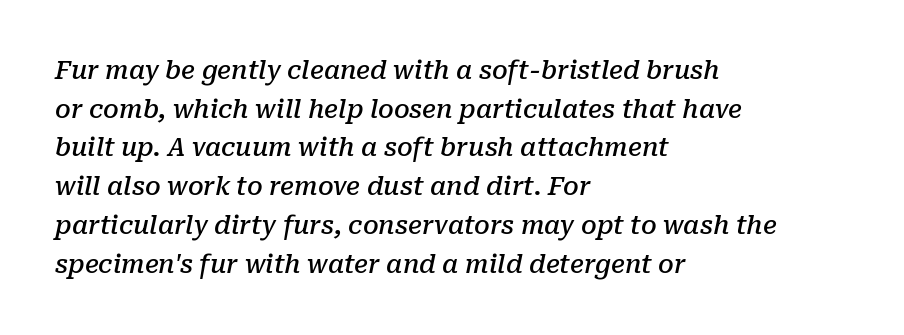
{"italic": "yes", "lean": "right", "slant_degrees": 10, "bold": "semi", "underline": "no", "align": "left", "line_spacing": "normal", "line_spacing_ratio": 1.55, "letter_spacing": "normal", "letter_spacing_em": 0.0, "glyph_px": 25}
